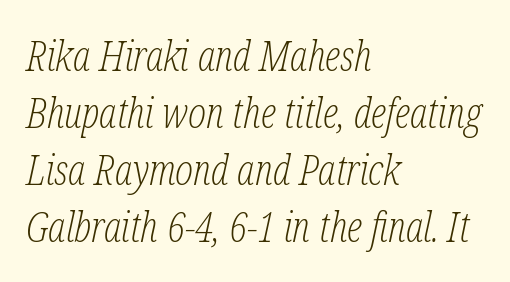
Q: Is the text bold? A: No.
Q: Is the text italic (slanted)? A: Yes, it leans right by about 12 degrees.
Q: Is the typeface a serif or a sans-serif typeface? A: Serif.
Q: Is the text underlined? A: No.
Q: How is the paragraph aligned? A: Left-aligned.
Q: Is the spacing between letters normal or unusually wide? A: Normal.
Q: Is the spacing between lines tight, normal or loose? A: Normal.
Q: Width (condensed, normal, or wide)? A: Condensed.
Q: Stroke contrast? A: Low.
Q: x-height? A: Medium.
Q: Monospaced? A: No.
